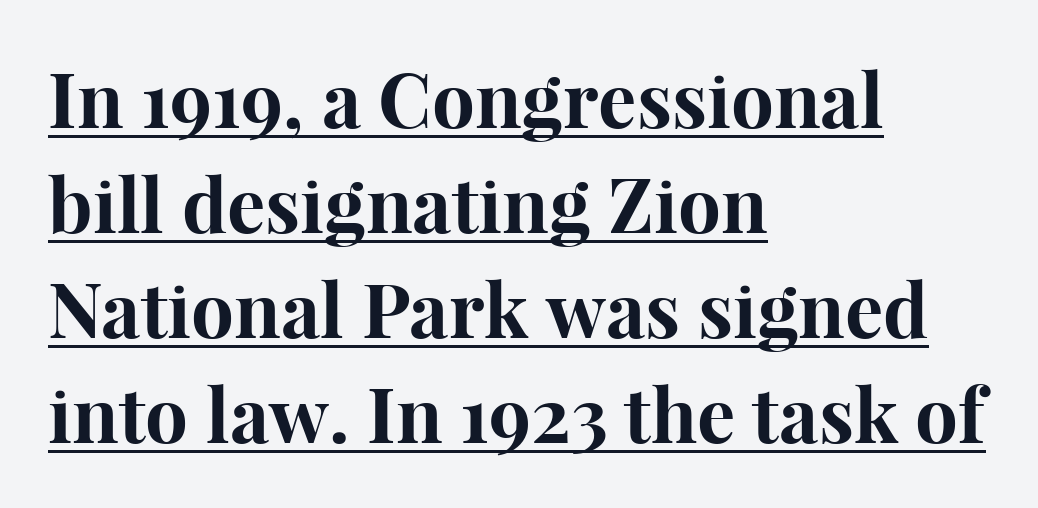
The image shows 76 px bold serif type, upright; set left-aligned, normal line spacing (1.38x), normal letter spacing, underlined; high stroke contrast and a medium x-height.
